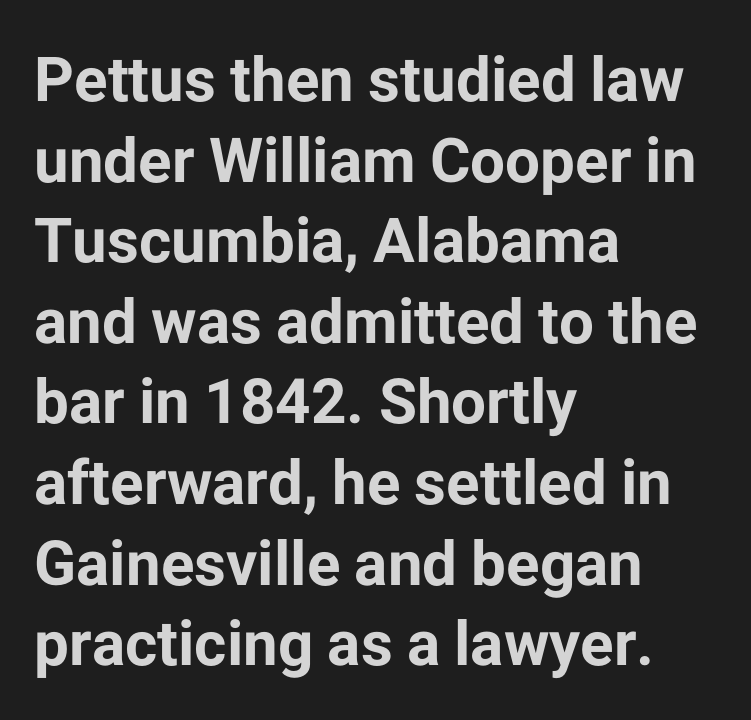
Line beginnings align vertically; line endings do not. The specimen omits any rule beneath the text block's lines. The font's upright variant was chosen for this text. The font is running at its bold setting. The letters advance in unequal steps, a hallmark of proportional type.
